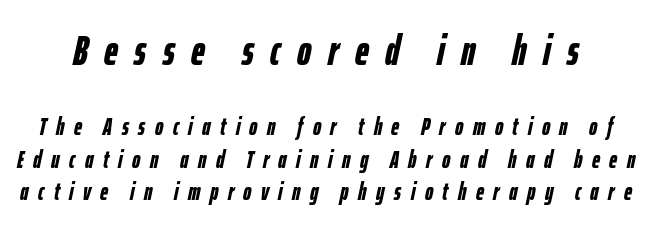
The foot of each line stays bare and open. Honestly, the row spacing looks completely unremarkable. Character size in the leading block exceeds that of the trailing block. Is the type slanted? Yes — the strokes lean at a clear angle. Strokes here are thick enough to call this a true bold.
